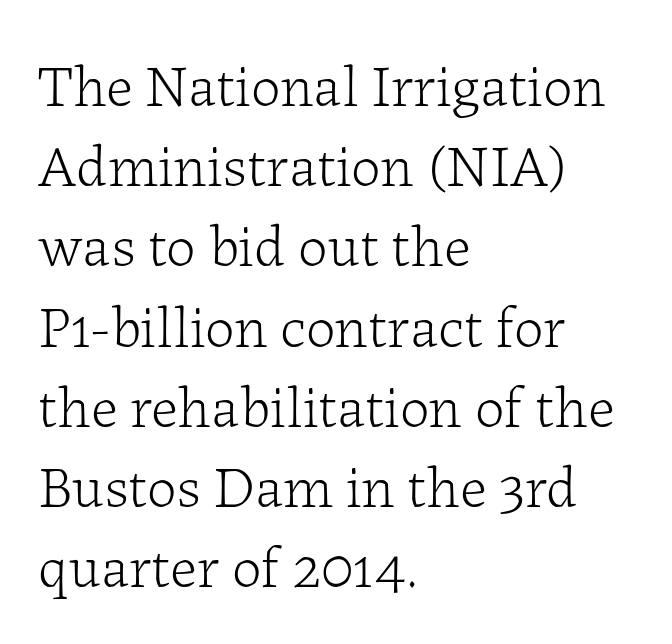
Rendered with straight, roman letterforms. Successive baselines arrive at the customary interval. Just letters on the line, the space beneath them empty. This sample is left-justified, so line endings fall wherever the words run out.
